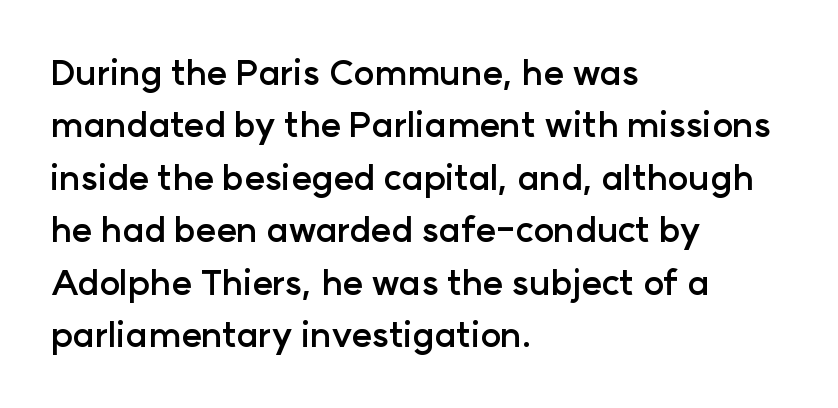
Decoration check: the copy has no underline. The sample has been set heavy, in full bold. Line starts are locked; line ends wander. Here the glyphs are tracked normally, forming tight word shapes.
